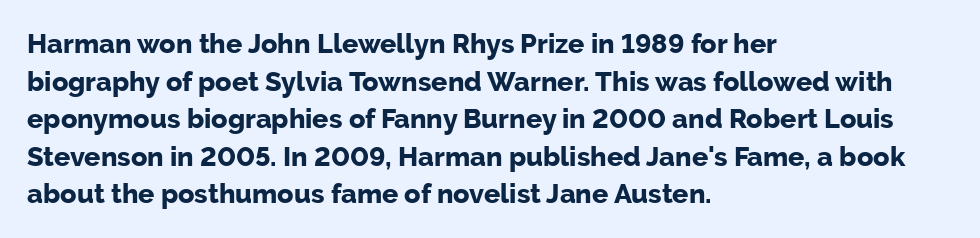
Its strokes are broad and dark, the hallmark of bold type. The letterforms sit shoulder to shoulder at normal distance. Horizontal alignment here is leftward, the default for most running prose. Each new line begins a customary step beneath the previous one. Has an underline been added? It has not. Characters remain perfectly vertical along every line.
